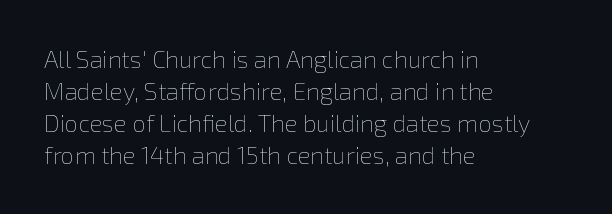
Q: Is the text bold? A: No.
Q: Is the text italic (slanted)? A: No, it is upright.
Q: Is the text underlined? A: No.
Q: How is the paragraph aligned? A: Left-aligned.
Q: Is the spacing between letters normal or unusually wide? A: Normal.
Q: Is the spacing between lines tight, normal or loose? A: Normal.
